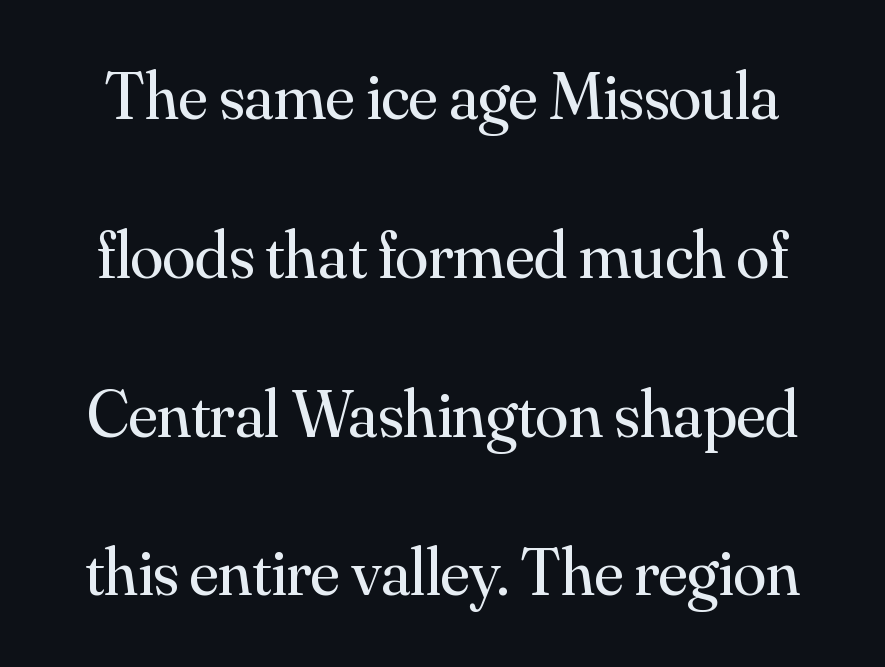
The passage shown is not underscored anywhere. The designer dialed line spacing up above the default. This is the regular roman posture of the typeface. Weight: not bold — regular or lighter.
